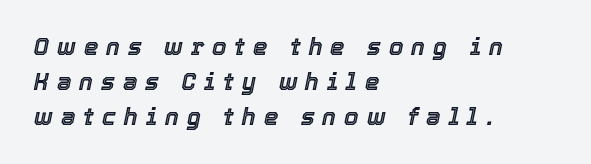
Q: Is the text italic (slanted)? A: Yes, it leans right by about 12 degrees.
Q: Is the text underlined? A: No.
Q: How is the paragraph aligned? A: Left-aligned.
Q: Is the spacing between letters normal or unusually wide? A: Unusually wide.
Q: Is the spacing between lines tight, normal or loose? A: Normal.
